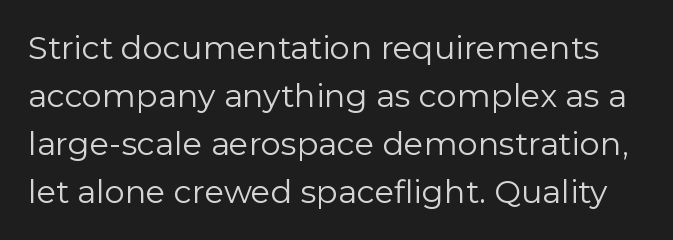
Type without underlining. How would I describe the line gaps? Plain and ordinary. Students, note that the glyphs here touch the page at normal intervals. Think standard paragraph weight, or any step lighter than that. Think of a printed novel: that variable character pitch is what you see here. These lines were composed using upright roman letters.
